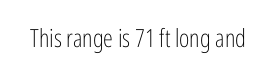
The rendering keeps characters at their native spacing. The font sits on the lighter half of the weight spectrum, regular included. Quick note: underline off. Is there any slant? The stems are plumb.
